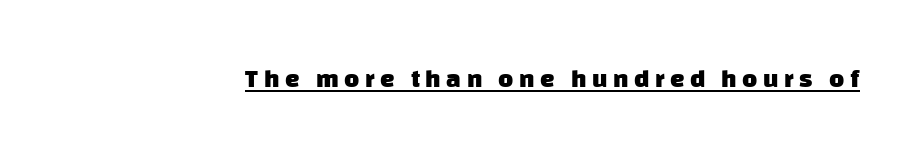
{"bold": "yes", "underline": "yes", "letter_spacing": "wide", "letter_spacing_em": 0.21, "glyph_px": 26}
